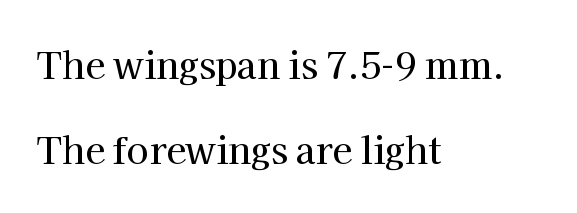
The vertical gap from one line to the next is large. Is this a fixed-width face? No — the glyphs have proportional, varying widths. These lines were composed using upright roman letters. Does the type have serifs? Yes, each stem ends in a small foot. A classic flush-left, rag-right setting is used for this passage. Descender tails drop into unmarked territory.
